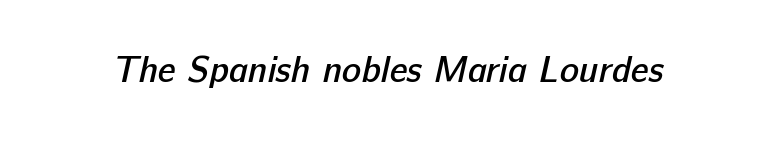
{"serif": "no", "bold": "semi", "weight": "semibold", "width": "normal", "stroke_contrast": "low", "x_height": "medium", "monospaced": "no", "underline": "no", "letter_spacing": "normal", "letter_spacing_em": 0.0, "glyph_px": 36}
